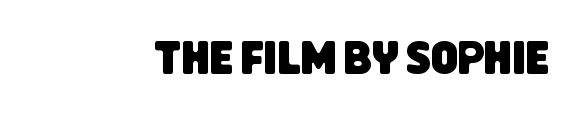
{"serif": "no", "width": "condensed", "stroke_contrast": "low", "x_height": "large", "monospaced": "no", "underline": "no", "letter_spacing": "normal", "letter_spacing_em": 0.0, "glyph_px": 46}
